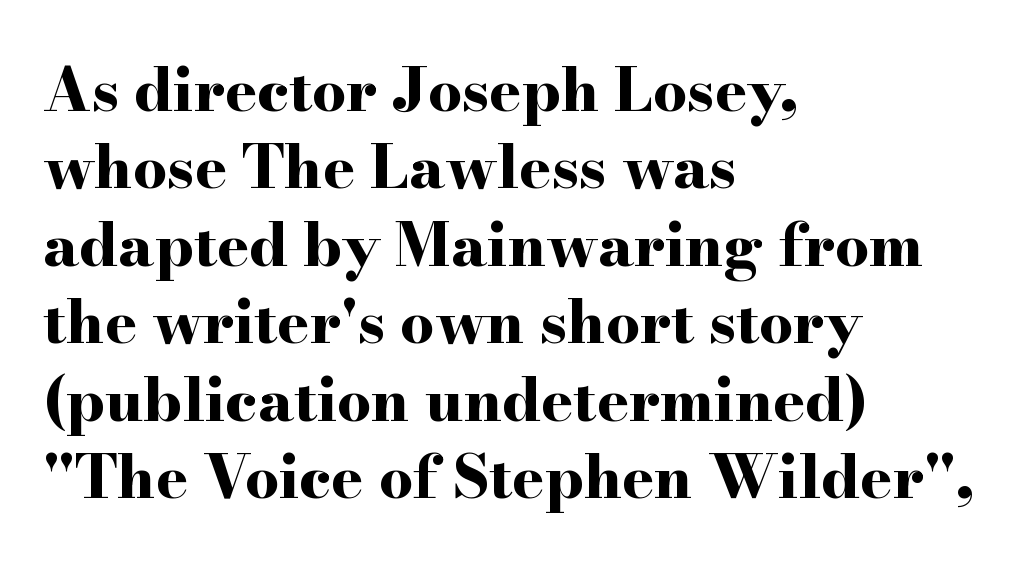
{"serif": "yes", "italic": "no", "bold": "yes", "weight": "bold", "width": "wide", "stroke_contrast": "high", "x_height": "small", "monospaced": "no", "underline": "no", "align": "left", "line_spacing": "normal", "line_spacing_ratio": 1.29, "letter_spacing": "normal", "letter_spacing_em": 0.0, "glyph_px": 60}
